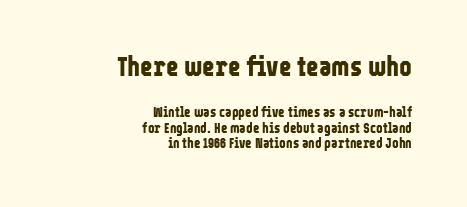
Scale decreases going downward across the two blocks. Set as a true bold cut, around the 700 mark. A roman cut, with each character standing at attention. Honestly, the rows look squashed on top of each other.
